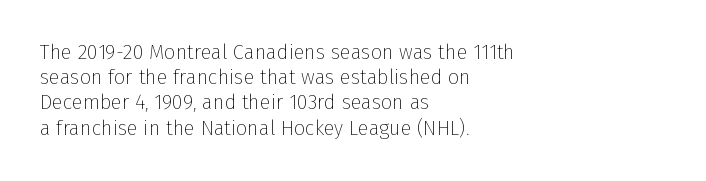
How would I describe the line gaps? Plain and ordinary. Stem width sits at or under what a default text font uses. Posture: straight, roman, zero tilt. Underlining? Definitely not there. How are the letters spaced? Ordinarily, with no added tracking. Alignment: flush left.
